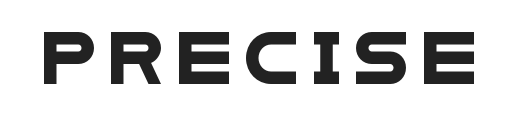
The image shows 50 px wide sans-serif type; set unusually wide letter spacing (+0.25 em), not underlined; low stroke contrast and a large x-height.
